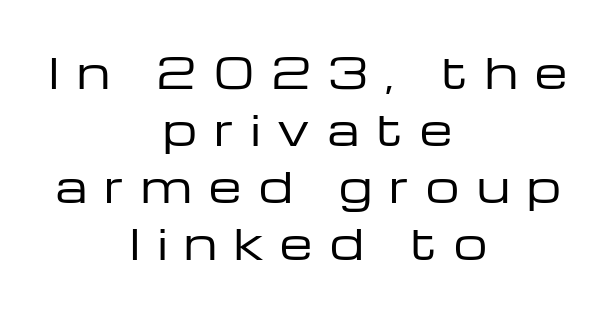
The image shows 42 px regular-weight, wide sans-serif type, upright; set centered, normal line spacing (1.36x), unusually wide letter spacing (+0.41 em), not underlined; low stroke contrast and a medium x-height.
